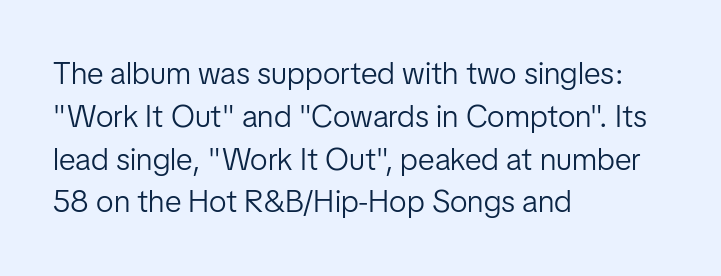
Q: Is the text bold? A: No.
Q: Is the text italic (slanted)? A: No, it is upright.
Q: Is the typeface a serif or a sans-serif typeface? A: Sans-serif.
Q: Is the text underlined? A: No.
Q: How is the paragraph aligned? A: Left-aligned.
Q: Is the spacing between letters normal or unusually wide? A: Normal.
Q: Is the spacing between lines tight, normal or loose? A: Normal.
Q: Width (condensed, normal, or wide)? A: Normal.
Q: Stroke contrast? A: Low.
Q: x-height? A: Medium.
Q: Monospaced? A: No.
